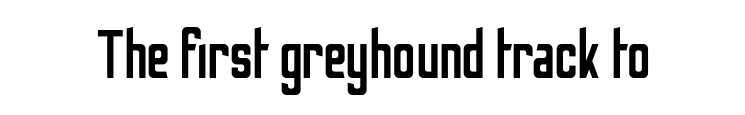
The image shows 67 px regular-weight, condensed sans-serif type, upright; set normal letter spacing, not underlined; low stroke contrast and a medium x-height.
